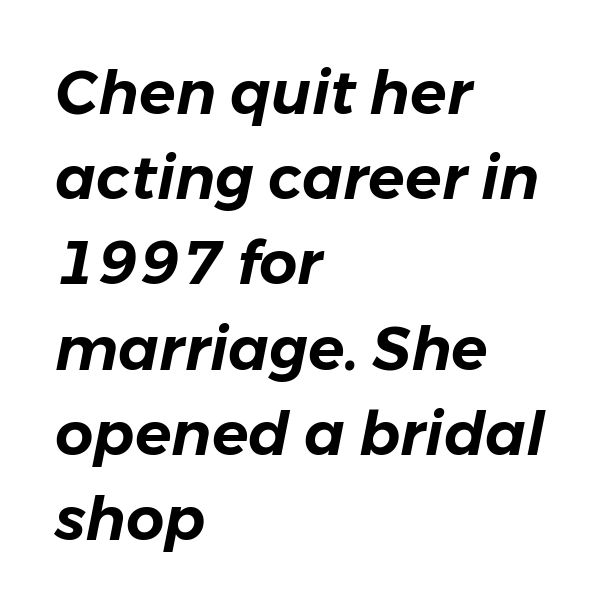
{"italic": "yes", "lean": "right", "slant_degrees": 11, "width": "normal", "stroke_contrast": "low", "x_height": "medium", "monospaced": "no", "underline": "no", "align": "left", "line_spacing": "normal", "line_spacing_ratio": 1.42, "letter_spacing": "normal", "letter_spacing_em": 0.0, "glyph_px": 60}
